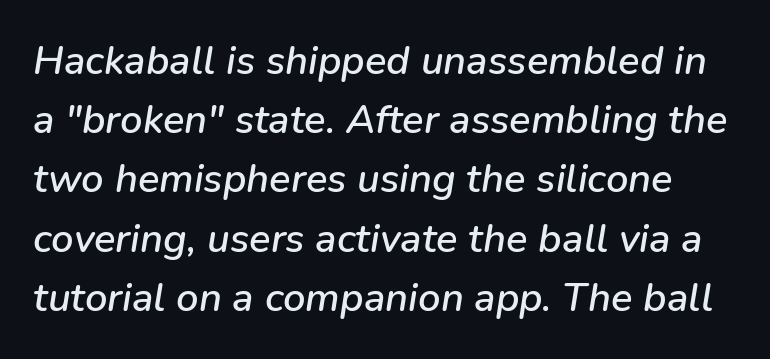
Think of a printed novel: that variable character pitch is what you see here. Notice how descenders clear the ascenders below comfortably — that's standard leading. Decoration check: the copy has no underline. Default kerning and tracking; the words read as compact shapes. The face used here has a pronounced slope to its letters.
